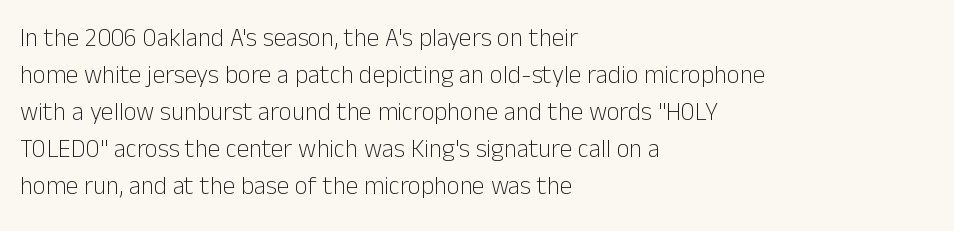
The image shows 25 px text type, upright; set left-aligned, normal line spacing (1.48x), normal letter spacing, not underlined.
